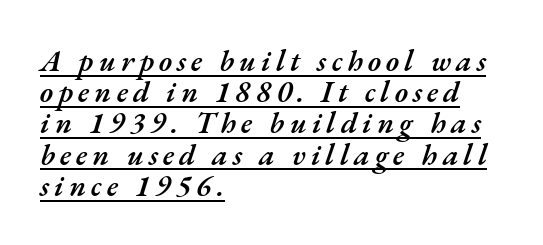
{"italic": "yes", "lean": "right", "slant_degrees": 17, "bold": "semi", "weight": "semibold", "width": "normal", "stroke_contrast": "medium", "x_height": "small", "monospaced": "no", "underline": "yes", "align": "left", "line_spacing": "tight", "line_spacing_ratio": 1.04, "glyph_px": 30}
